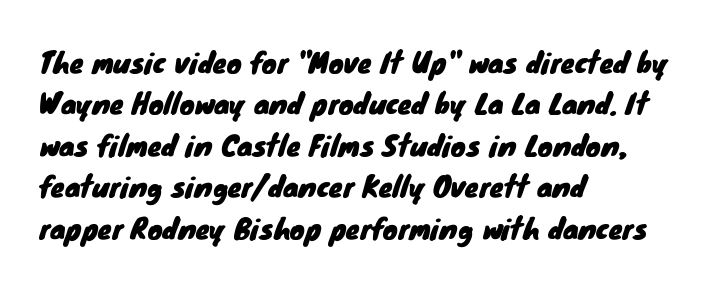
The image shows 28 px sans-serif type; set left-aligned, normal line spacing (1.48x), normal letter spacing, not underlined; low stroke contrast and a small x-height.
